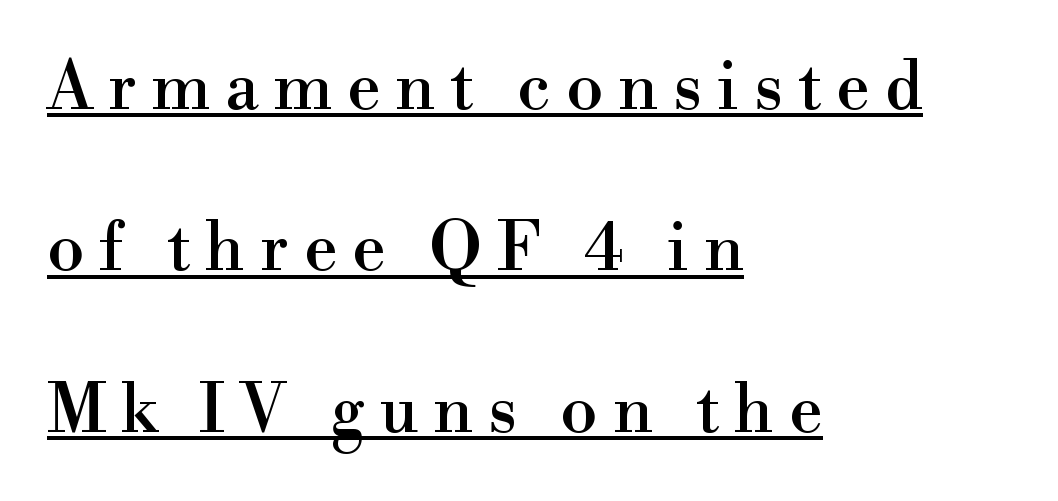
The image shows 67 px serif type, upright; set left-aligned, loose line spacing (2.41x), unusually wide letter spacing (+0.22 em), underlined; a small x-height.
